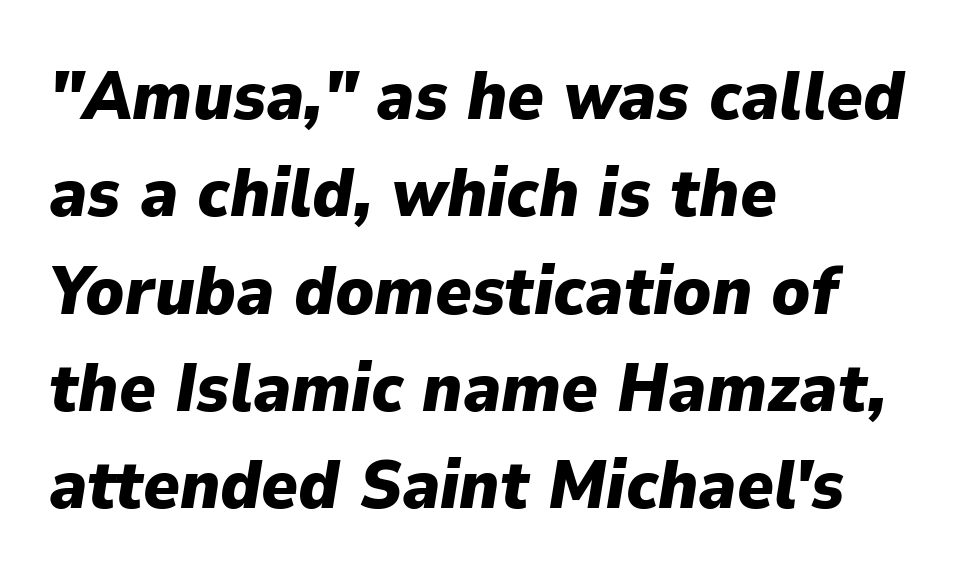
The image shows 69 px heavy type, italic (leaning right); set left-aligned, normal line spacing (1.41x), normal letter spacing, not underlined; low stroke contrast and a medium x-height.
